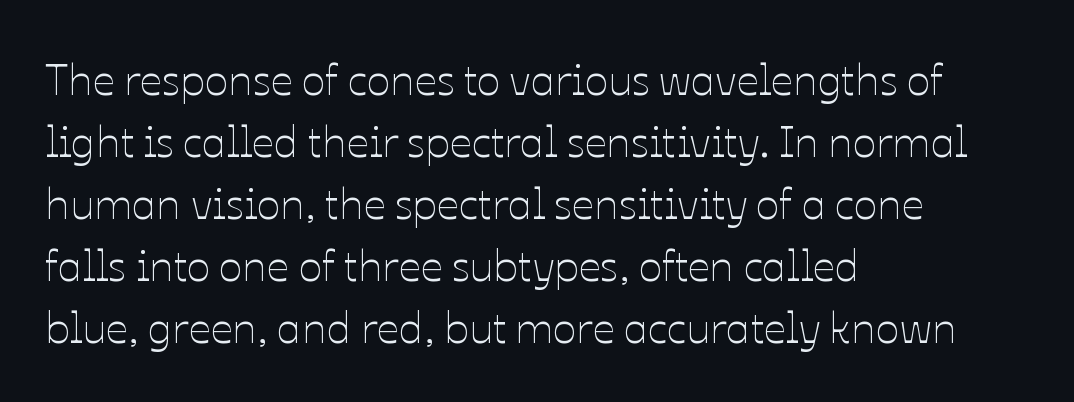
{"italic": "no", "bold": "no", "weight": "thin", "width": "normal", "stroke_contrast": "low", "x_height": "medium", "monospaced": "no", "underline": "no", "align": "left", "line_spacing": "normal", "line_spacing_ratio": 1.41, "letter_spacing": "normal", "letter_spacing_em": 0.0, "glyph_px": 44}
